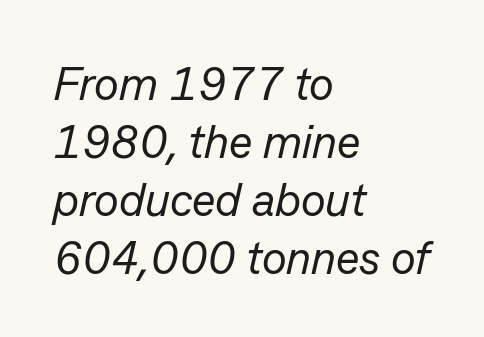
The image shows 46 px regular-weight type, italic (leaning right); set left-aligned, normal line spacing (1.26x), normal letter spacing, not underlined; low stroke contrast and a medium x-height.
